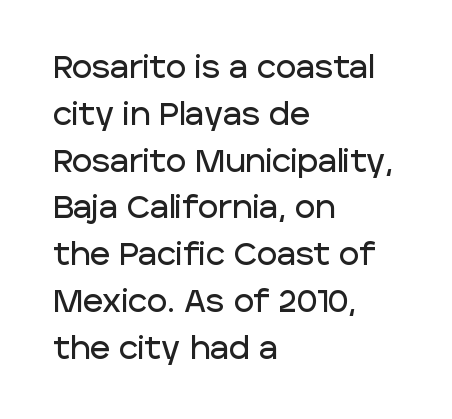
{"serif": "no", "italic": "no", "width": "normal", "stroke_contrast": "low", "x_height": "large", "monospaced": "no", "underline": "no", "align": "left", "line_spacing": "normal", "line_spacing_ratio": 1.51, "letter_spacing": "normal", "letter_spacing_em": 0.0, "glyph_px": 31}
